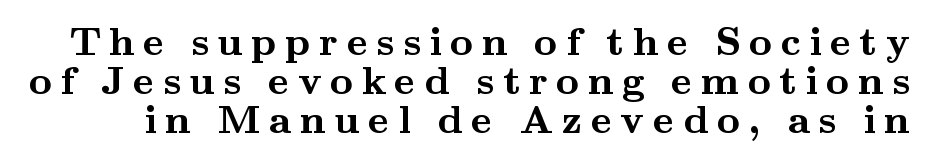
{"serif": "yes", "italic": "no", "bold": "yes", "weight": "semibold", "width": "wide", "stroke_contrast": "medium", "x_height": "small", "monospaced": "no", "underline": "no", "line_spacing": "tight", "line_spacing_ratio": 0.98, "letter_spacing": "wide", "letter_spacing_em": 0.21, "glyph_px": 40}
